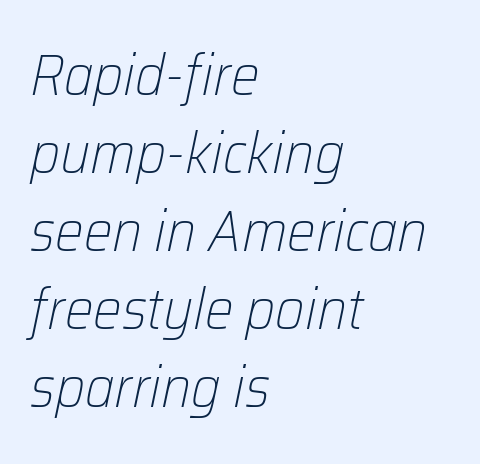
Q: Is the text bold? A: No.
Q: Is the text italic (slanted)? A: Yes, it leans right by about 12 degrees.
Q: Is the text underlined? A: No.
Q: How is the paragraph aligned? A: Left-aligned.
Q: Is the spacing between letters normal or unusually wide? A: Normal.
Q: Is the spacing between lines tight, normal or loose? A: Normal.
Q: Width (condensed, normal, or wide)? A: Normal.
Q: Stroke contrast? A: Low.
Q: x-height? A: Medium.
Q: Monospaced? A: No.
